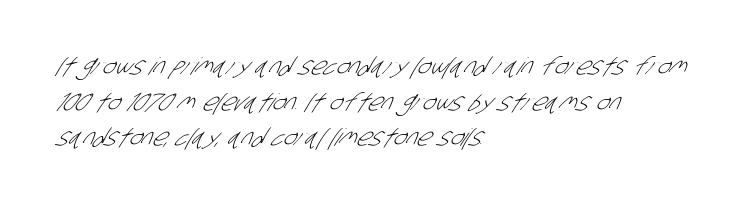
{"bold": "no", "underline": "no", "align": "left", "line_spacing": "normal", "line_spacing_ratio": 1.48, "letter_spacing": "normal", "letter_spacing_em": 0.0, "glyph_px": 24}
